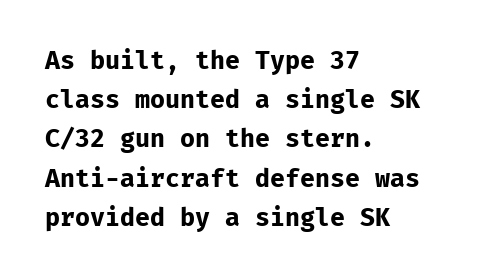
Q: Is the text bold? A: Yes.
Q: Is the text italic (slanted)? A: No, it is upright.
Q: Is the text underlined? A: No.
Q: How is the paragraph aligned? A: Left-aligned.
Q: Is the spacing between letters normal or unusually wide? A: Normal.
Q: Is the spacing between lines tight, normal or loose? A: Normal.
